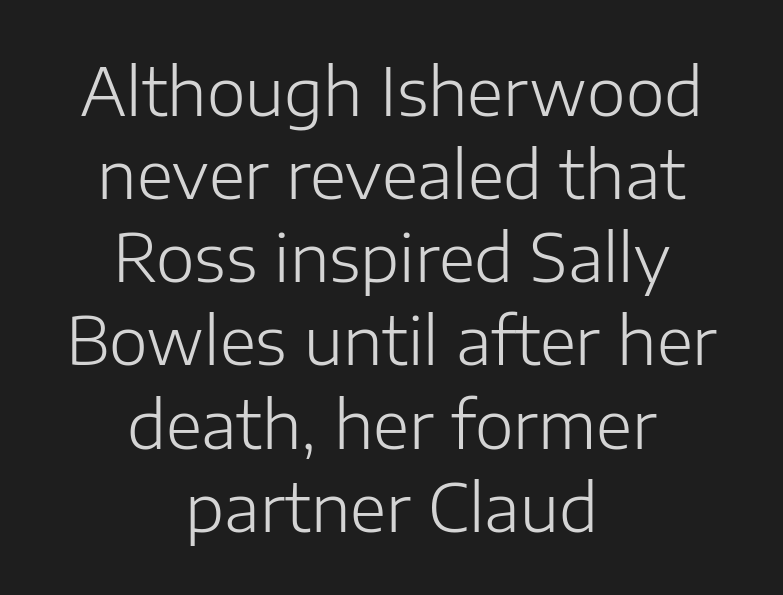
A centered setting, common on invitations and titles, is used for this passage. Italic: no, the glyphs are upright roman. Students, observe: this is what conventionally led text looks like. I'd call this a sans setting — the letters go barefoot. Type without underlining.
